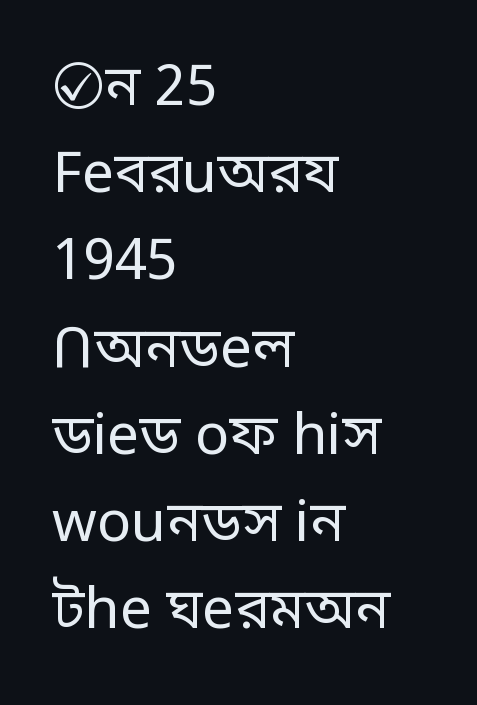
Are there feet on the stems? There aren't — it's a sans. Quick note: not italic, upright. On a weight scale, this lands at 450 or below. Regular leading. The paragraph shown leans on its left margin. A bare baseline throughout the passage.
